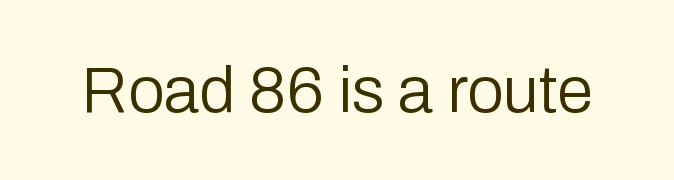
You can tell it's not italic because the verticals are truly vertical. Think of a printed novel: that variable character pitch is what you see here. This rendering employs a face without finishing strokes, i.e., a sans-serif. The area under the type is left untouched. On a weight scale, this lands at 450 or below.
